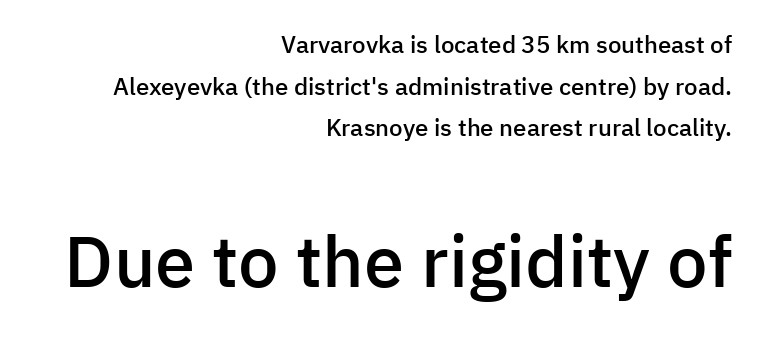
{"serif": "no", "italic": "no", "bold": "semi", "weight": "semibold", "width": "normal", "stroke_contrast": "low", "x_height": "medium", "monospaced": "no", "underline": "no", "align": "right", "line_spacing_ratio": 1.73, "letter_spacing": "normal", "letter_spacing_em": 0.0, "larger_block": "second", "size_ratio": 3.0, "glyph_px": 72}
